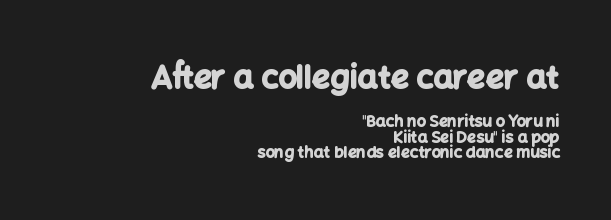
The zone under the glyphs is completely vacant. Pretty heavy lettering here — definitely bold. The letters advance in unequal steps, a hallmark of proportional type. The type sits square on the baseline with zero lean. The lines are packed closely together with very little leading.
